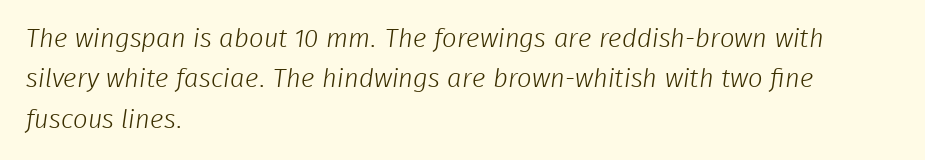
Q: Is the text bold? A: No.
Q: Is the text underlined? A: No.
Q: How is the paragraph aligned? A: Left-aligned.
Q: Is the spacing between letters normal or unusually wide? A: Normal.
Q: Is the spacing between lines tight, normal or loose? A: Normal.
